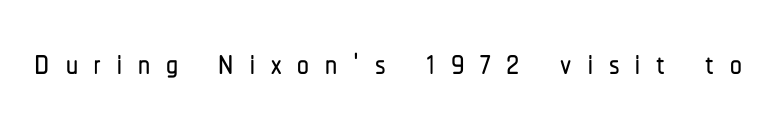
Q: Is the text italic (slanted)? A: No, it is upright.
Q: Is the typeface a serif or a sans-serif typeface? A: Sans-serif.
Q: Is the text underlined? A: No.
Q: Is the spacing between letters normal or unusually wide? A: Unusually wide.
Q: Width (condensed, normal, or wide)? A: Condensed.
Q: Stroke contrast? A: Low.
Q: x-height? A: Medium.
Q: Monospaced? A: No.
